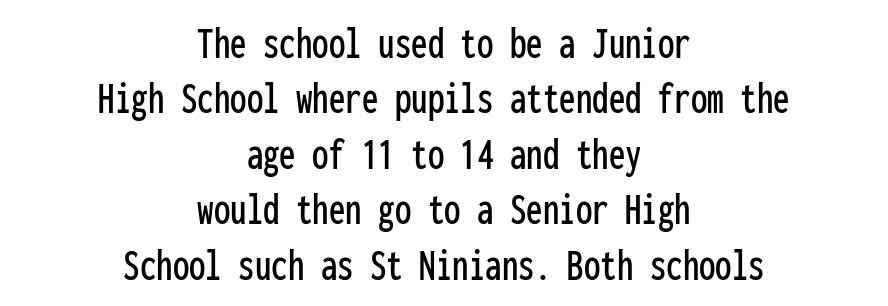
To sum up the face: it is a sans, with no serifs. Letters rest on an invisible, unmarked baseline. Every stem runs plumb, perpendicular to the baseline. Centered paragraph, ragged on both sides. Monospaced: the letters line up in strict vertical columns. A typesetter would call this zero additional tracking.
